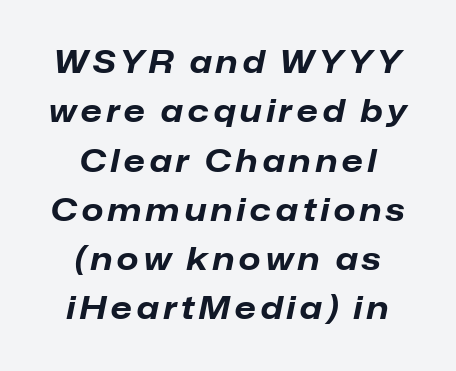
{"italic": "yes", "lean": "right", "slant_degrees": 12, "bold": "yes", "weight": "bold", "width": "normal", "stroke_contrast": "low", "x_height": "medium", "monospaced": "no", "underline": "no", "align": "center", "line_spacing": "normal", "line_spacing_ratio": 1.59, "glyph_px": 31}
